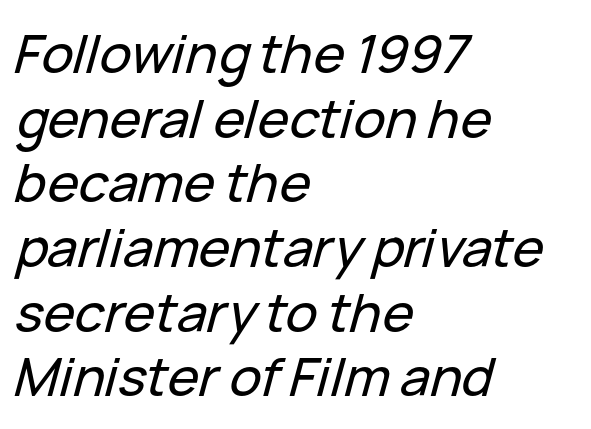
A typesetter would call this proportional, since set widths differ per character. The string is rendered with underlining switched off. The horizontal fit of the characters is conventional and even. A classic flush-left, rag-right setting is used for this passage. It's the slanting kind of type.
